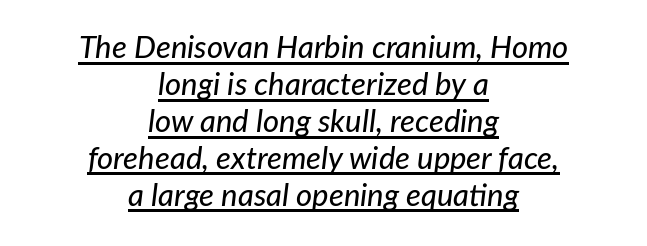
There is no visible air inserted between adjacent glyphs. Think of a printed novel: that variable character pitch is what you see here. Compared with undecorated copy, this sample adds a rule below the words. The lines in this sample share a center point and differ in where they start and stop.
